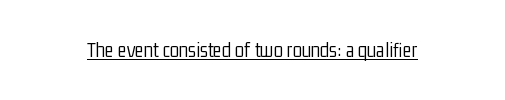
Q: Is the text bold? A: No.
Q: Is the text italic (slanted)? A: No, it is upright.
Q: Is the text underlined? A: Yes.
Q: Is the spacing between letters normal or unusually wide? A: Normal.
